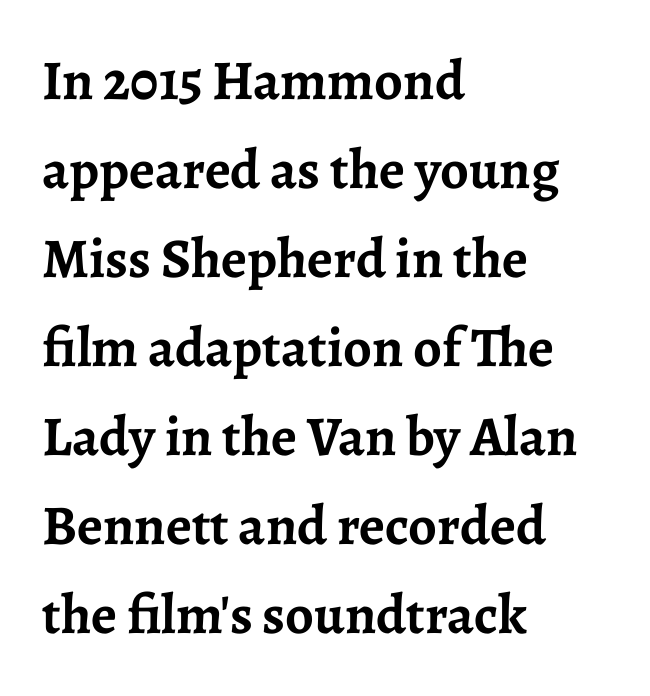
Q: Is the text bold? A: Yes.
Q: Is the text italic (slanted)? A: No, it is upright.
Q: Is the typeface a serif or a sans-serif typeface? A: Serif.
Q: Is the text underlined? A: No.
Q: How is the paragraph aligned? A: Left-aligned.
Q: Is the spacing between letters normal or unusually wide? A: Normal.
Q: Is the spacing between lines tight, normal or loose? A: Normal.
Q: Width (condensed, normal, or wide)? A: Normal.
Q: Stroke contrast? A: Low.
Q: x-height? A: Medium.
Q: Monospaced? A: No.
